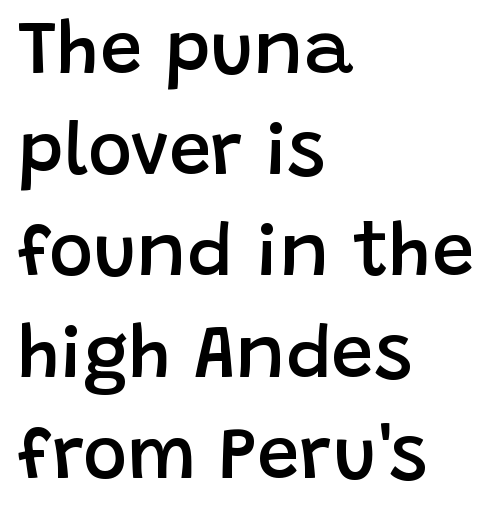
Any mark beneath the type? The region is blank. The passage shown is typed in a proportional face where columns would drift. This sample keeps an unexceptional amount of space between lines. The font's upright variant was chosen for this text. Summary of weight: moderately heavy, a semibold. Characters follow at the spacing the type designer built in.
